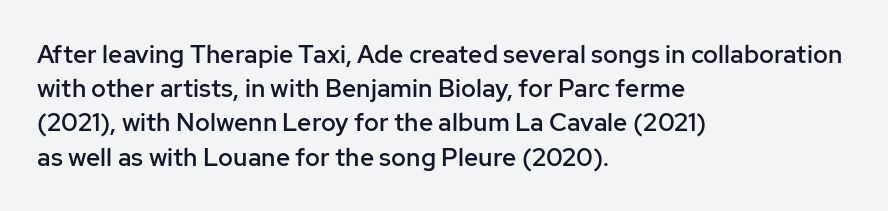
Compared with typical body copy, the letter spacing here is the same. Words float on clear page, feet unadorned. This is the regular roman posture of the typeface. The strokes are fattened partway — semibold, not bold.
